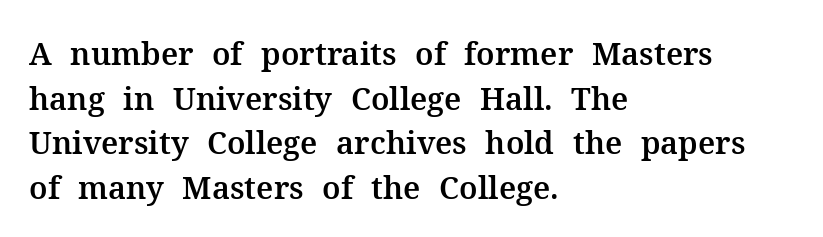
{"serif": "yes", "italic": "no", "width": "normal", "stroke_contrast": "medium", "x_height": "medium", "monospaced": "no", "underline": "no", "align": "left", "line_spacing": "normal", "line_spacing_ratio": 1.44, "letter_spacing": "normal", "letter_spacing_em": 0.0, "glyph_px": 31}
